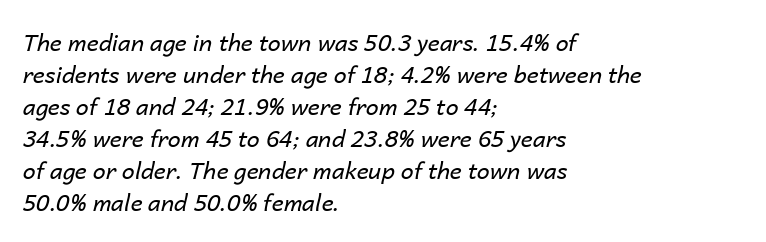
Does the lettering tilt? It does — this is italic. Plain, unruled lines of type. The rag falls on the right side of this text block. Heft: none added — not bold. The face used here is rendered with its standard letterfit.
